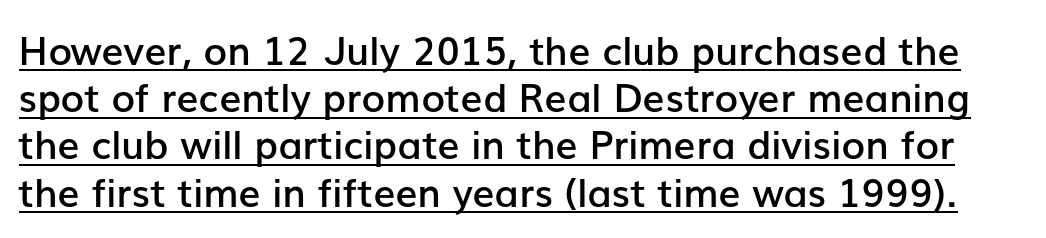
This sample uses a sans-serif face. The letterforms sit shoulder to shoulder at normal distance. Has an underline been added? It has. Is this a fixed-width face? No — the glyphs have proportional, varying widths.
